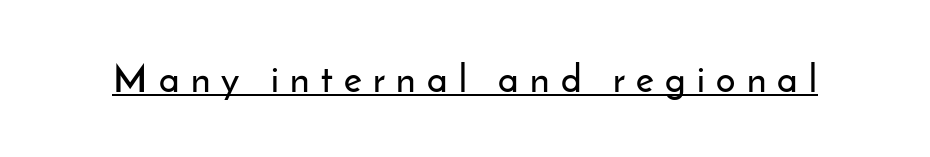
Look at the bottom of the vertical strokes: they stop flat, with no serifs. Is the letter spacing exaggerated? Yes — the characters are pushed far apart. Quick note: not italic, upright. Each letter keeps its own natural width here, so spacing adapts to shape.
